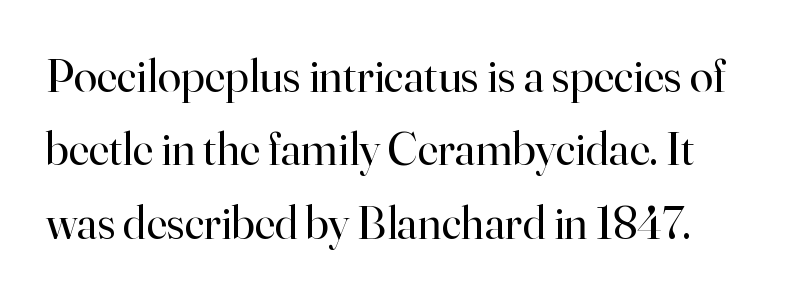
{"serif": "yes", "italic": "no", "bold": "no", "weight": "regular", "width": "normal", "stroke_contrast": "high", "x_height": "small", "monospaced": "no", "underline": "no", "line_spacing": "normal", "line_spacing_ratio": 1.56, "letter_spacing": "normal", "letter_spacing_em": 0.0, "glyph_px": 47}
